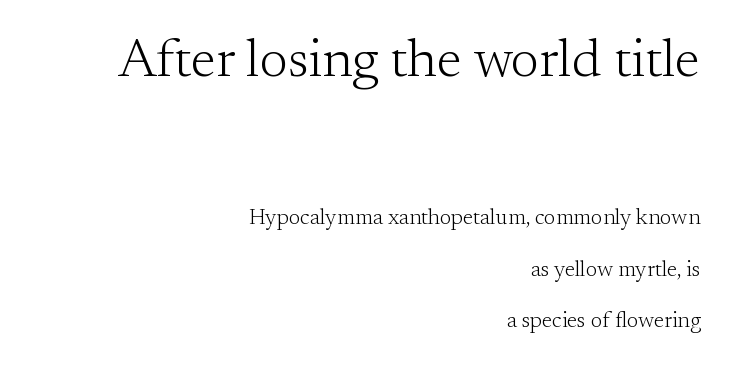
The space between consecutive lines is lavish. What kind of face is this? One with serifs. Check under the words: just untouched page. The axis of the letterforms is exactly vertical. Default kerning and tracking; the words read as compact shapes. The rendering anchors every line to the right-hand side.
